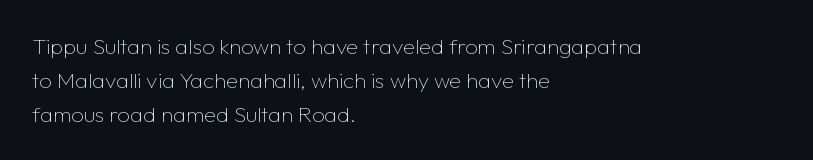
The image shows 22 px text type, upright; set left-aligned, normal line spacing (1.54x), normal letter spacing, not underlined.
